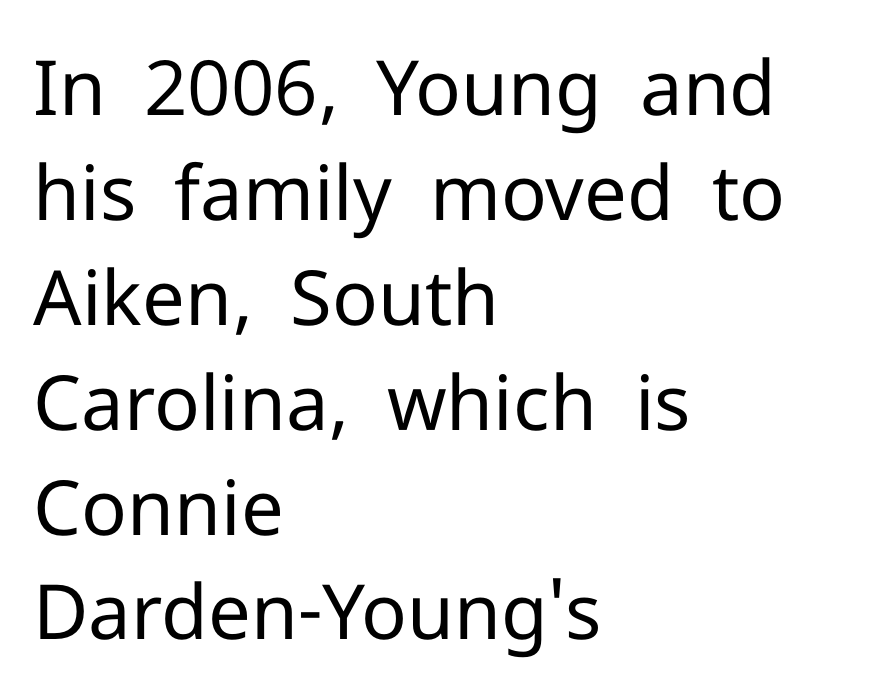
Q: Is the text bold? A: No.
Q: Is the text italic (slanted)? A: No, it is upright.
Q: Is the typeface a serif or a sans-serif typeface? A: Sans-serif.
Q: Is the text underlined? A: No.
Q: How is the paragraph aligned? A: Left-aligned.
Q: Is the spacing between letters normal or unusually wide? A: Normal.
Q: Is the spacing between lines tight, normal or loose? A: Normal.
Q: Width (condensed, normal, or wide)? A: Normal.
Q: Stroke contrast? A: Low.
Q: x-height? A: Medium.
Q: Monospaced? A: No.
